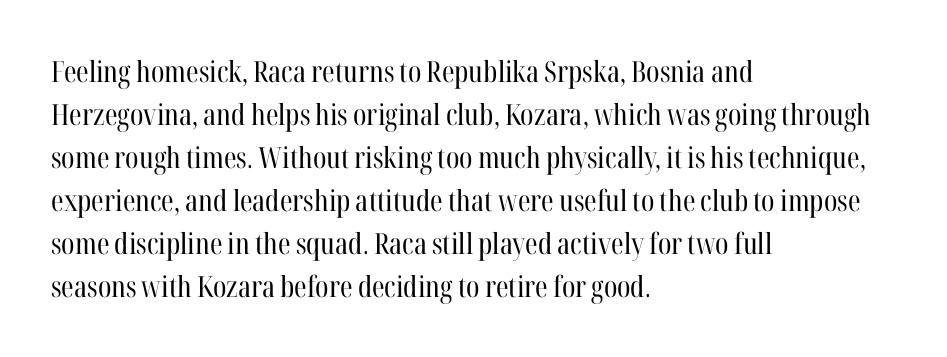
{"serif": "yes", "italic": "no", "bold": "no", "weight": "regular", "width": "condensed", "stroke_contrast": "high", "x_height": "medium", "monospaced": "no", "underline": "no", "align": "left", "line_spacing": "normal", "line_spacing_ratio": 1.48, "letter_spacing": "normal", "letter_spacing_em": 0.0, "glyph_px": 29}
